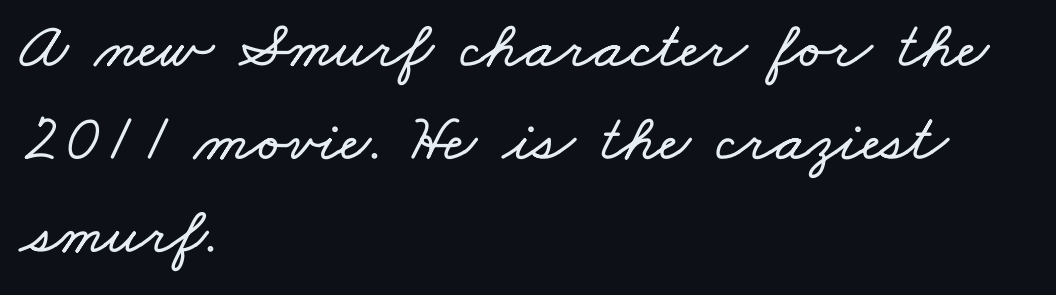
Clear beneath every line of the passage. A typesetter would call this proportional, since set widths differ per character. The passage shown stacks its lines at a standard gap. Short note: letters normally spaced.
